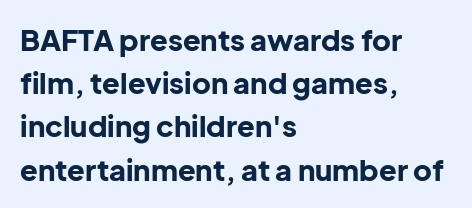
The image shows 29 px bold sans-serif type, upright; set left-aligned, normal line spacing (1.49x), normal letter spacing, not underlined; low stroke contrast and a medium x-height.
